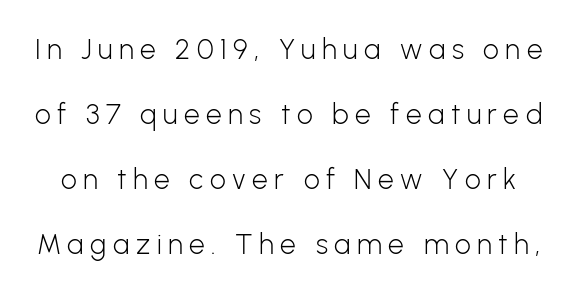
{"serif": "no", "italic": "no", "bold": "no", "weight": "light", "width": "normal", "stroke_contrast": "low", "x_height": "medium", "monospaced": "no", "underline": "no", "line_spacing": "loose", "line_spacing_ratio": 2.32, "letter_spacing": "wide", "letter_spacing_em": 0.23, "glyph_px": 28}
